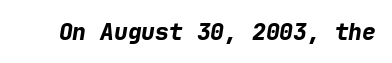
Q: Is the text bold? A: Yes.
Q: Is the text italic (slanted)? A: Yes, it leans right by about 9 degrees.
Q: Is the text underlined? A: No.
Q: Is the spacing between letters normal or unusually wide? A: Normal.
